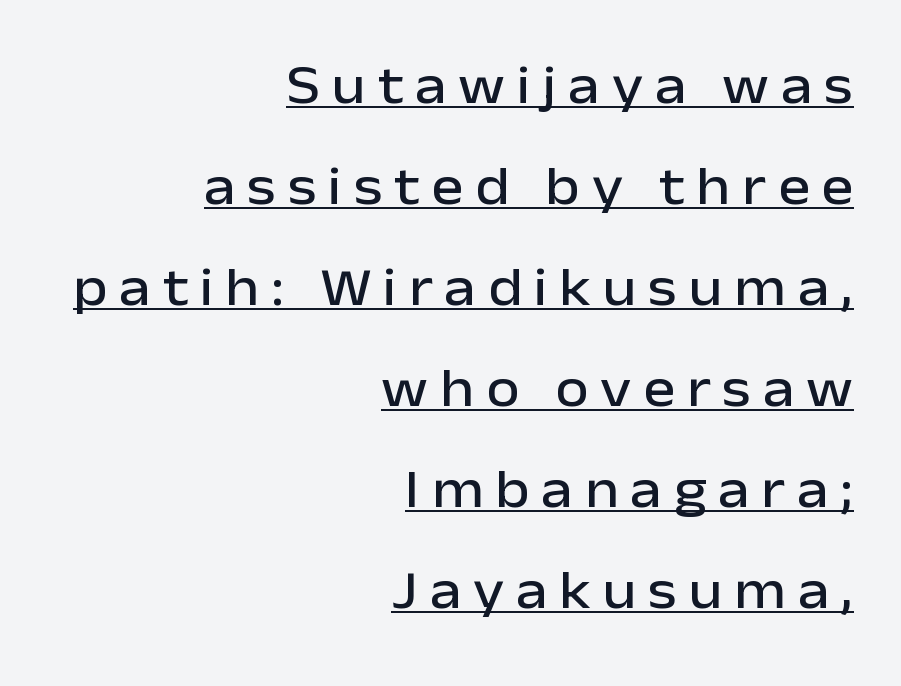
{"serif": "no", "italic": "no", "width": "normal", "stroke_contrast": "low", "x_height": "medium", "monospaced": "no", "underline": "yes", "align": "right", "line_spacing_ratio": 1.87, "letter_spacing": "wide", "letter_spacing_em": 0.22, "glyph_px": 54}
